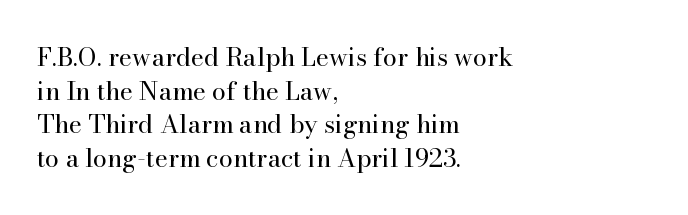
{"italic": "no", "bold": "no", "underline": "no", "align": "left", "line_spacing": "normal", "line_spacing_ratio": 1.35, "letter_spacing": "normal", "letter_spacing_em": 0.0, "glyph_px": 25}
